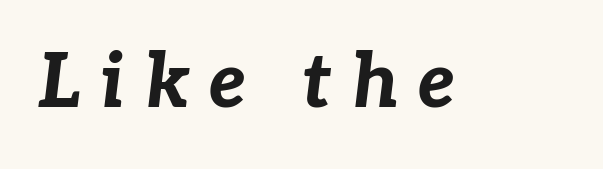
The specimen omits any rule beneath the text block's lines. These lines have a slow, spaced-out rhythm from letter to letter. Is the type slanted? Yes — the strokes lean at a clear angle. A full-strength bold gives these letters their thick strokes. These lines are rendered in a variable-pitch font.
